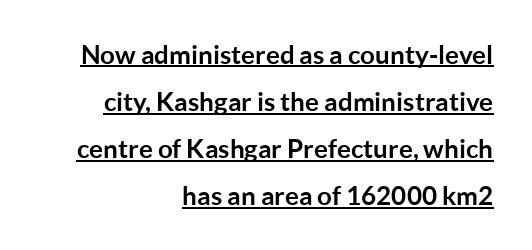
{"italic": "no", "bold": "yes", "underline": "yes", "align": "right", "line_spacing_ratio": 1.81, "letter_spacing": "normal", "letter_spacing_em": 0.0, "glyph_px": 26}
